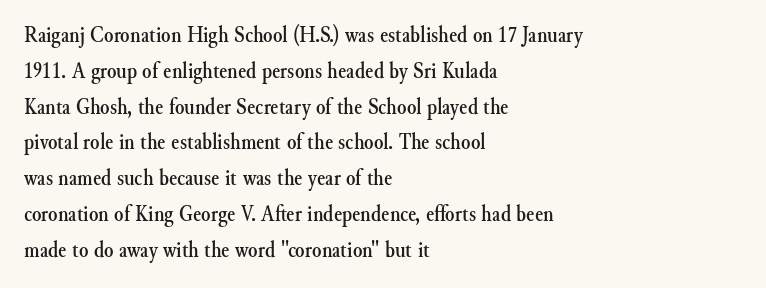
{"italic": "no", "underline": "no", "align": "left", "line_spacing": "normal", "line_spacing_ratio": 1.49, "letter_spacing": "normal", "letter_spacing_em": 0.0, "glyph_px": 24}
